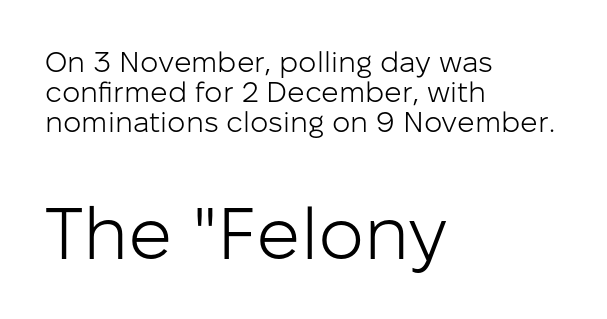
Q: Is the text bold? A: No.
Q: Is the text italic (slanted)? A: No, it is upright.
Q: Is the typeface a serif or a sans-serif typeface? A: Sans-serif.
Q: Is the text underlined? A: No.
Q: How is the paragraph aligned? A: Left-aligned.
Q: Is the spacing between letters normal or unusually wide? A: Normal.
Q: Is the spacing between lines tight, normal or loose? A: Tight.
Q: Which block of text is set in a larger size, the first (top) or the second (bottom)? A: The second (bottom) one.
Q: Width (condensed, normal, or wide)? A: Normal.
Q: Stroke contrast? A: Low.
Q: x-height? A: Medium.
Q: Monospaced? A: No.
